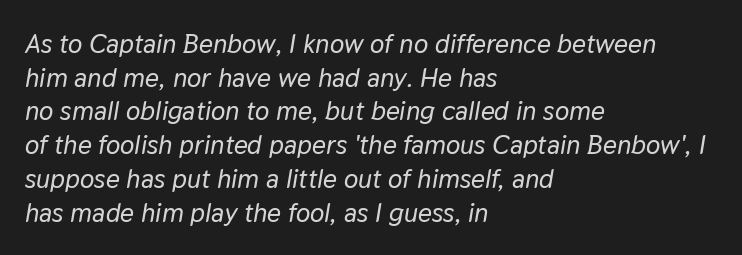
The typesetter chose a ragged-right arrangement here. Type without underlining. This is oblique type, the kind used for emphasis or titles. Notice how descenders clear the ascenders below comfortably — that's standard leading.
